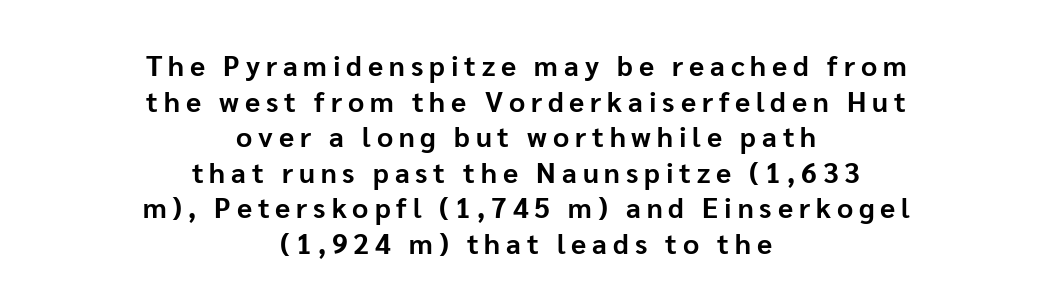
The image shows 28 px bold sans-serif type, upright; set centered, normal line spacing (1.27x), unusually wide letter spacing (+0.21 em), not underlined; low stroke contrast and a medium x-height.
